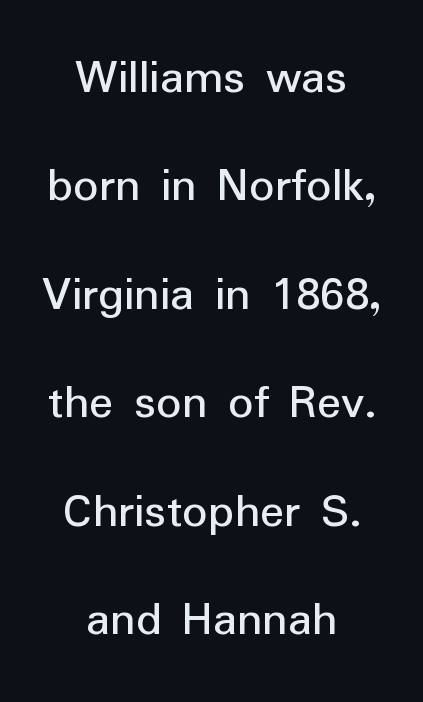
Q: Is the text bold? A: No.
Q: Is the text italic (slanted)? A: No, it is upright.
Q: Is the typeface a serif or a sans-serif typeface? A: Sans-serif.
Q: Is the text underlined? A: No.
Q: How is the paragraph aligned? A: Centered.
Q: Is the spacing between letters normal or unusually wide? A: Normal.
Q: Is the spacing between lines tight, normal or loose? A: Loose.
Q: Width (condensed, normal, or wide)? A: Normal.
Q: Stroke contrast? A: Low.
Q: x-height? A: Medium.
Q: Monospaced? A: No.
